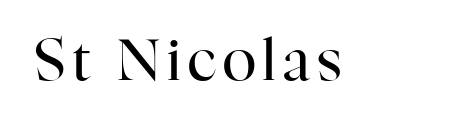
The image shows 57 px regular-weight serif type, upright; set not underlined; high stroke contrast and a medium x-height.
